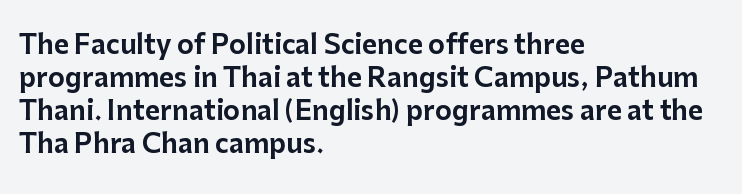
The image shows 26 px text type, upright; set left-aligned, normal line spacing (1.27x), normal letter spacing, not underlined.
